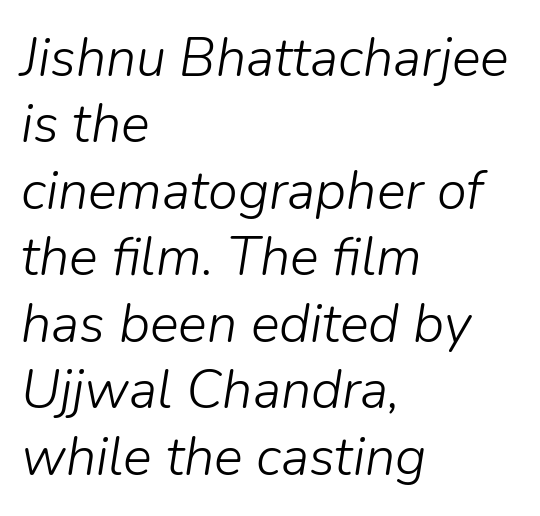
Q: Is the text bold? A: No.
Q: Is the text italic (slanted)? A: Yes, it leans right by about 9 degrees.
Q: Is the text underlined? A: No.
Q: How is the paragraph aligned? A: Left-aligned.
Q: Is the spacing between letters normal or unusually wide? A: Normal.
Q: Width (condensed, normal, or wide)? A: Normal.
Q: Stroke contrast? A: Low.
Q: x-height? A: Medium.
Q: Monospaced? A: No.
